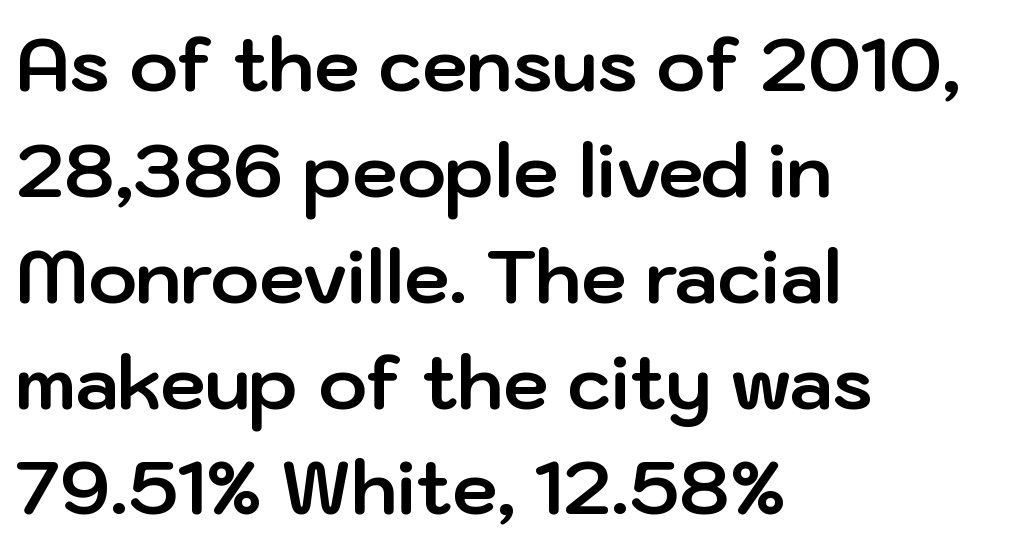
The image shows 73 px bold sans-serif type, upright; set left-aligned, normal line spacing (1.45x), normal letter spacing, not underlined; low stroke contrast and a medium x-height.
